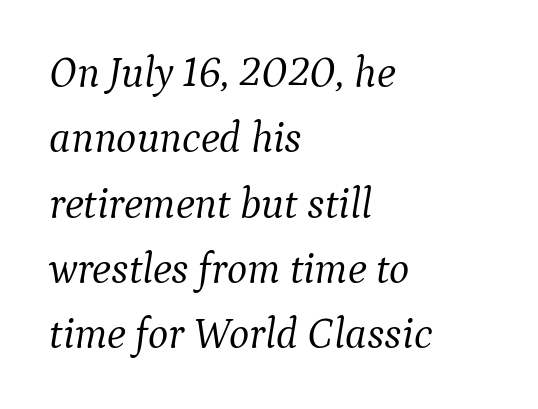
The image shows 43 px light serif type, italic (leaning right); set left-aligned, normal line spacing (1.52x), normal letter spacing, not underlined; medium stroke contrast and a medium x-height.
